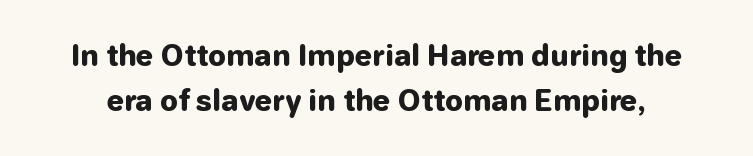
Quick note: underline off. Spacing verdict: proportional, widths tailored to each character. The rendering uses a moderate line-height, typical for paragraphs. The font family rendered here belongs to the sans-serif group. Inter-character spacing is left at the font's built-in metrics.
